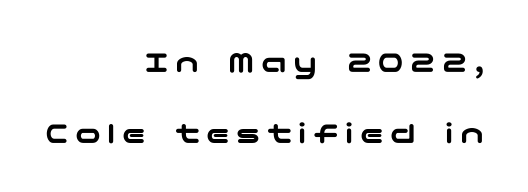
Just letters on the line, the space beneath them empty. Each word looks stretched out because of the extra space between its letters. The font family rendered here belongs to the sans-serif group. A flush-right, rag-left setting is used for this passage. The lettering stays uniformly vertical, giving the passage a roman look. The vertical gap from one line to the next is large.
